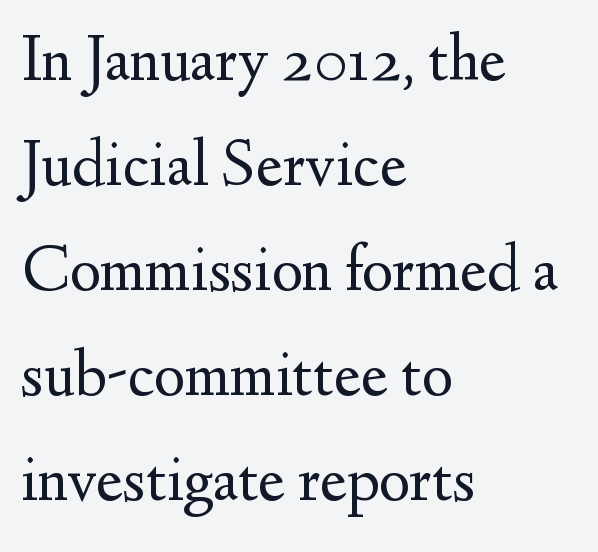
The image shows 66 px regular-weight serif type, upright; set left-aligned, normal line spacing (1.59x), normal letter spacing, not underlined; medium stroke contrast and a small x-height.
